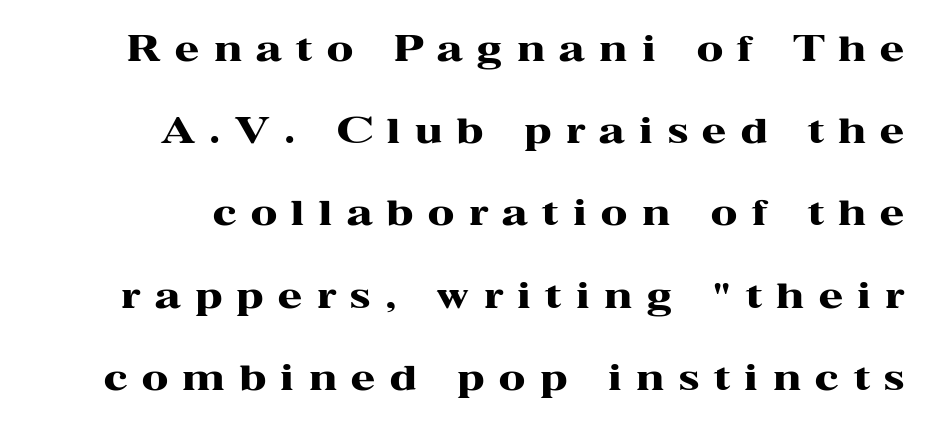
Its strokes are broad and dark, the hallmark of bold type. Compared with typical body copy, the letter spacing here is much looser. Is this a sans? No — the strokes have serifs. These lines were composed using upright roman letters.
